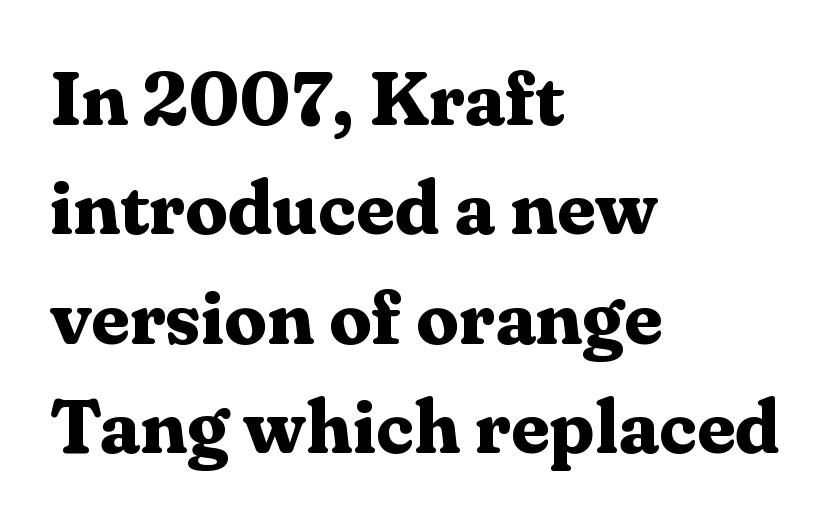
Rows of type keep a routine distance in the vertical direction. Look at the tracking — it's just the regular setting, nothing added. Unmarked baselines from the first word to the last. Tall strokes in this sample are plumb rather than angled.
